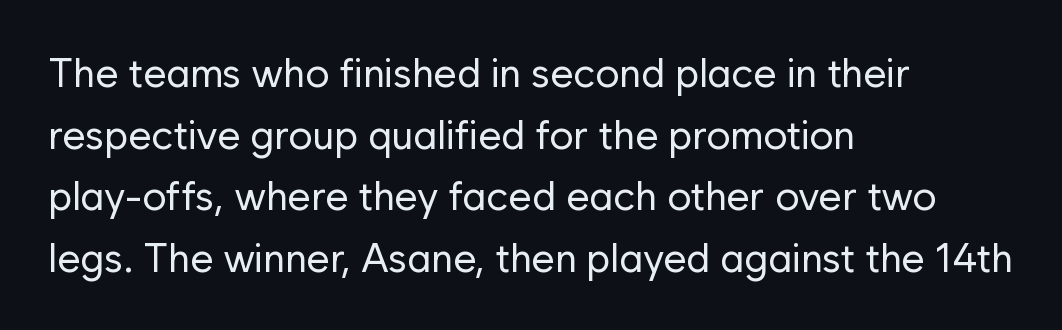
The image shows 40 px regular-weight sans-serif type, upright; set left-aligned, normal line spacing (1.54x), normal letter spacing, not underlined; low stroke contrast and a medium x-height.
